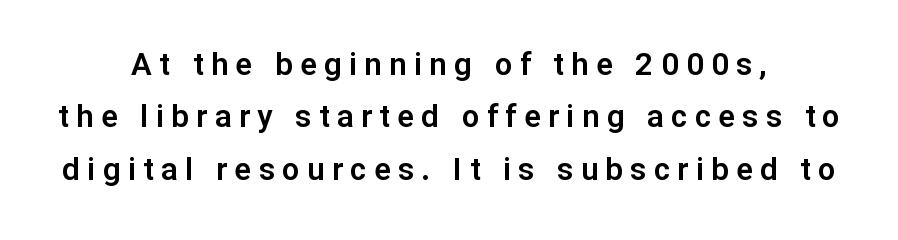
The image shows 31 px sans-serif type, upright; set centered, normal line spacing (1.69x), unusually wide letter spacing (+0.24 em), not underlined; low stroke contrast and a medium x-height.
